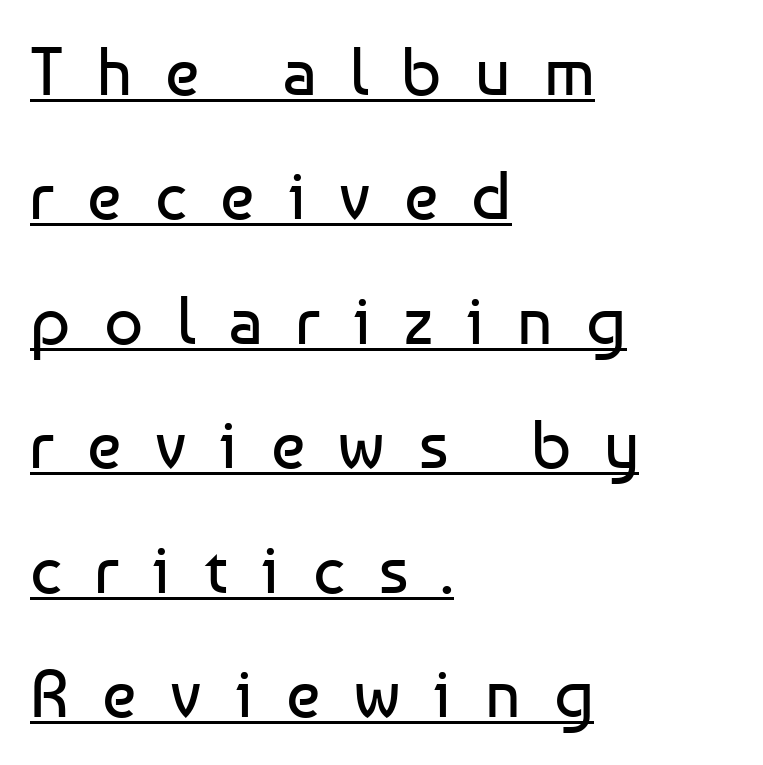
The image shows 68 px regular-weight sans-serif type, upright; set left-aligned, line spacing 1.83x, unusually wide letter spacing (+0.49 em), underlined; low stroke contrast and a medium x-height.
